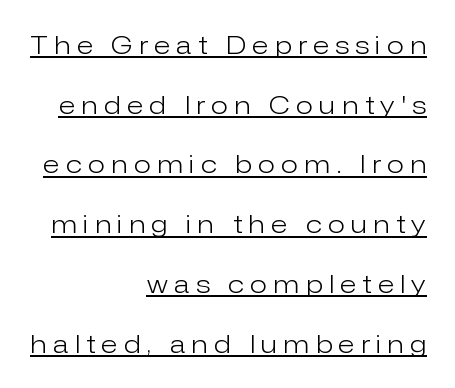
{"italic": "no", "bold": "no", "underline": "yes", "align": "right", "line_spacing": "loose", "line_spacing_ratio": 2.39, "letter_spacing": "wide", "letter_spacing_em": 0.26, "glyph_px": 25}
